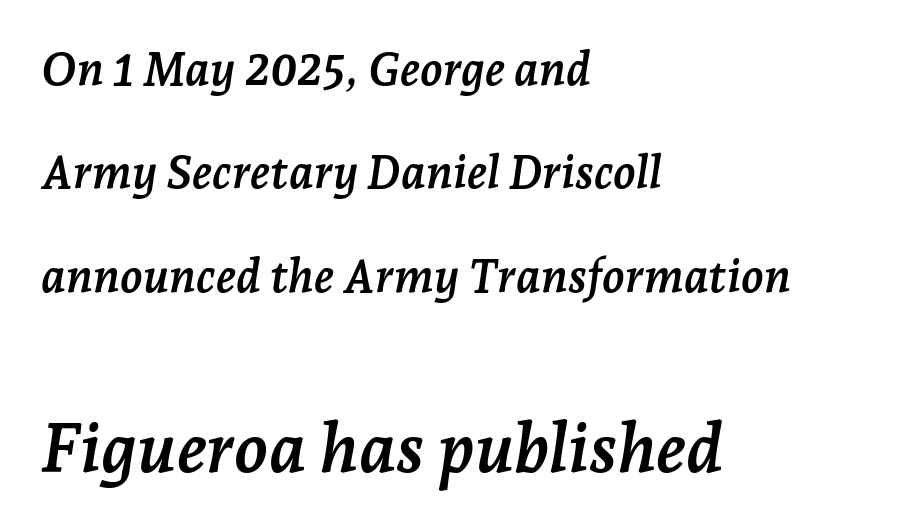
The image shows 69 px semibold serif type, italic (leaning right); set left-aligned, loose line spacing (2.25x), normal letter spacing, not underlined; the second (bottom) block is 1.5x larger; low stroke contrast and a medium x-height.
